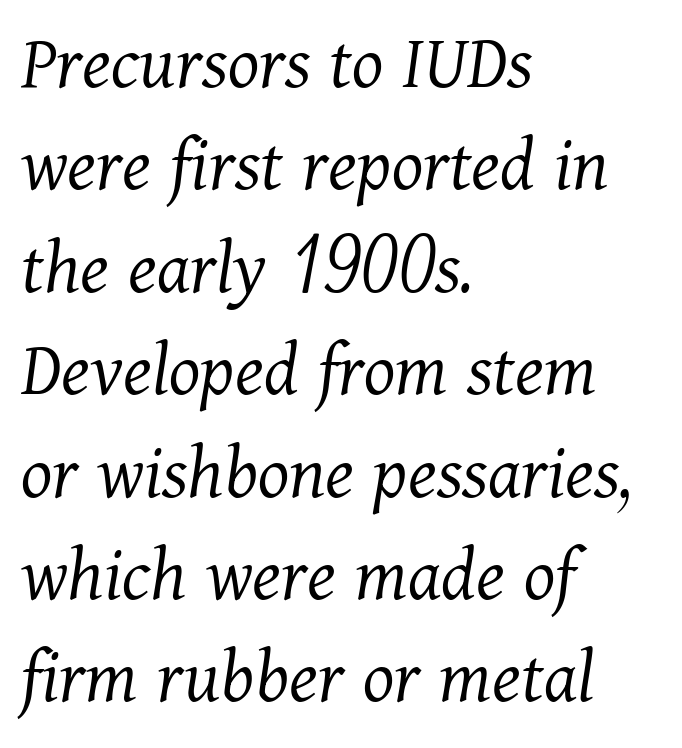
Q: Is the text bold? A: No.
Q: Is the text italic (slanted)? A: Yes, it leans right by about 11 degrees.
Q: Is the typeface a serif or a sans-serif typeface? A: Serif.
Q: Is the text underlined? A: No.
Q: How is the paragraph aligned? A: Left-aligned.
Q: Is the spacing between letters normal or unusually wide? A: Normal.
Q: Is the spacing between lines tight, normal or loose? A: Normal.
Q: Width (condensed, normal, or wide)? A: Normal.
Q: Stroke contrast? A: Medium.
Q: x-height? A: Medium.
Q: Monospaced? A: No.
